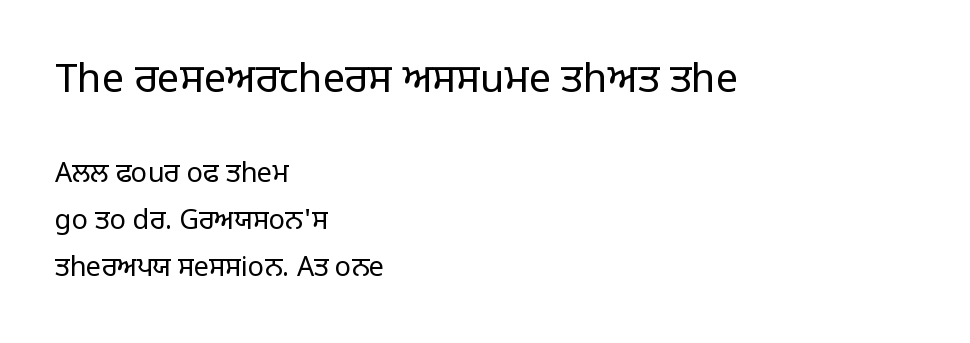
These lines are rendered in a variable-pitch font. Does the bottom block carry the larger type? No, the top block does. This rendering leaves character spacing at its baseline value. The font's upright variant was chosen for this text. Serifs: no, the terminals of the letterforms are clean. Is this a heavy cut? Hardly; it is regular or lighter.
